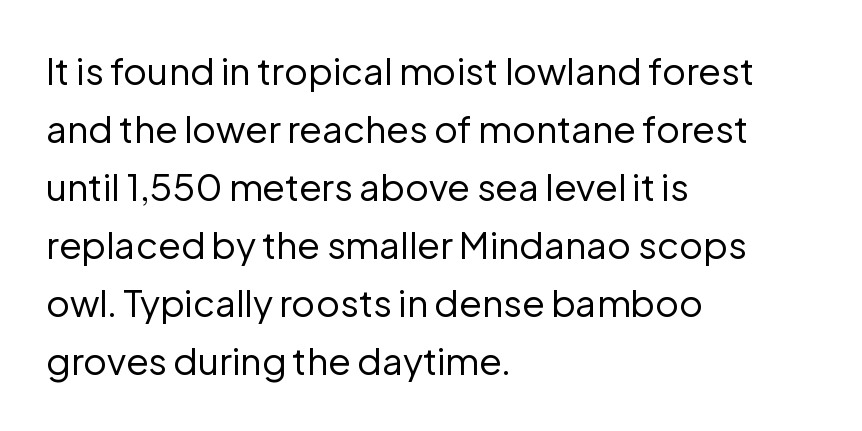
Default kerning and tracking; the words read as compact shapes. The passage shown is not bold in any degree. Is this a fixed-width face? No — the glyphs have proportional, varying widths. The baseline area is clear. A roman cut, with each character standing at attention. The space between consecutive lines is moderate.
